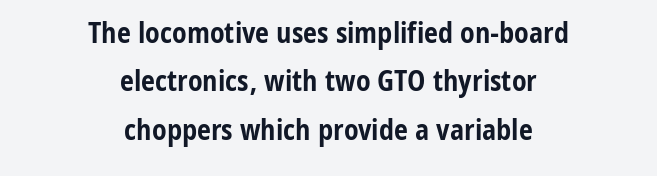
{"serif": "no", "italic": "no", "bold": "yes", "weight": "bold", "width": "condensed", "stroke_contrast": "low", "x_height": "medium", "monospaced": "no", "underline": "no", "align": "center", "line_spacing_ratio": 1.73, "letter_spacing": "normal", "letter_spacing_em": 0.0, "glyph_px": 28}
